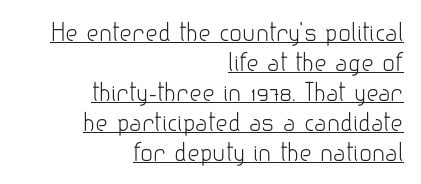
The text block is weighted toward the right margin, trailing off unevenly leftward. In terms of letterspacing, this is plain default setting. Weight: in the light-to-regular range. Style check: upright. A typographer would call this underscored text. Evenly set lines give the paragraph a standard silhouette.
